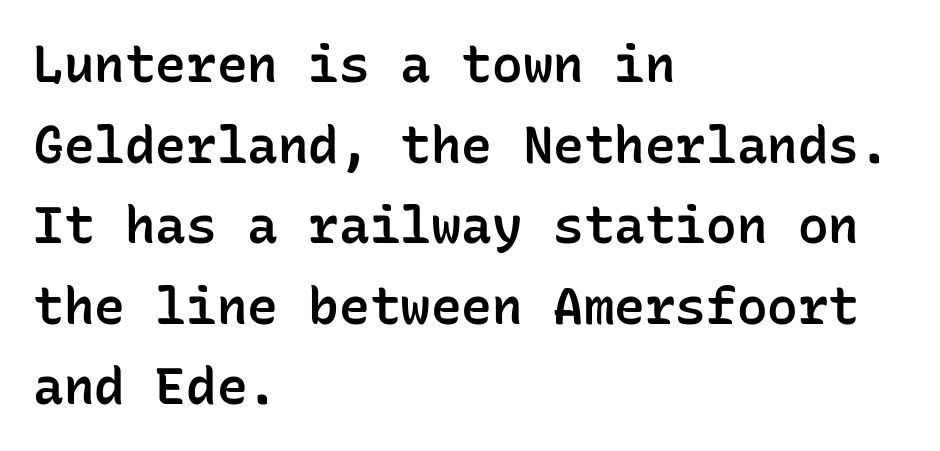
You could count columns in this text — the font is strictly monospaced. A sans-serif font was chosen for this passage. Weight: semibold (demi). Ascenders rise straight up at ninety degrees. The gaps between neighbouring characters are ordinary and unremarkable. Only glyphs here, with clear space below each row.
